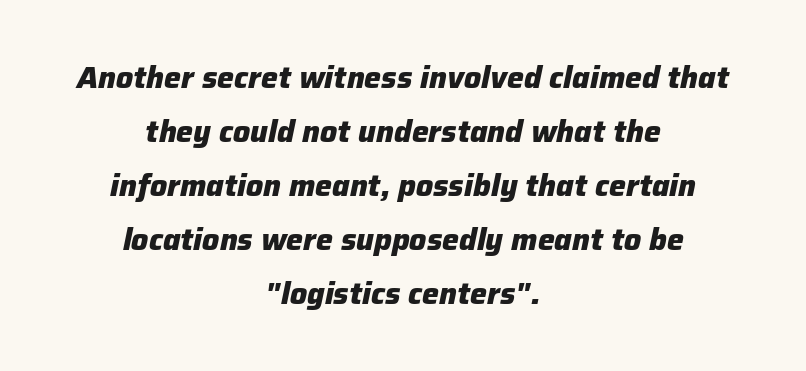
This sample is center-justified, so both line endings float freely. The gap between lines stays unmarked. Is this a fixed-width face? No — the glyphs have proportional, varying widths. The whole block is typeset with a tilt. The glyphs have the mass of a bold cut. Caption: standard tracking, unaltered.
